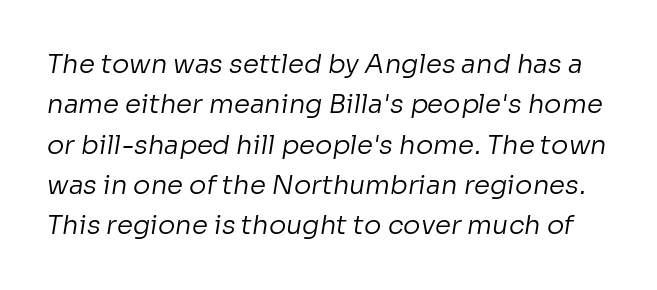
The baseline area is clear. Summary of weight: not heavy and not bold. Regarding leading, the lines here are spaced in the standard way. Nothing unusual about the tracking: characters are spaced as the font intends.
